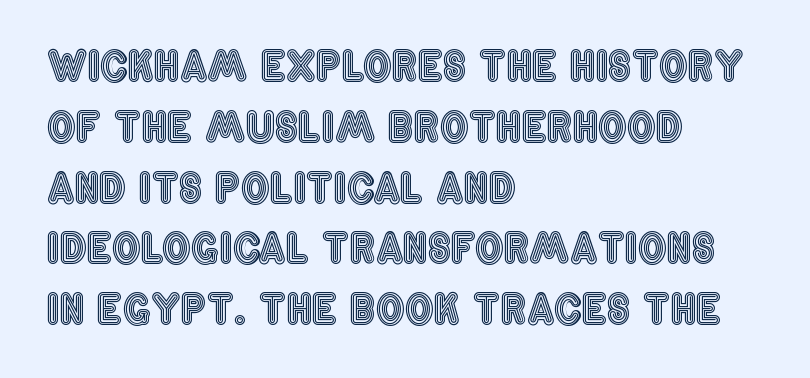
{"italic": "no", "width": "condensed", "x_height": "large", "monospaced": "no", "underline": "no", "align": "left", "line_spacing": "normal", "line_spacing_ratio": 1.52, "letter_spacing": "normal", "letter_spacing_em": 0.0, "glyph_px": 40}
